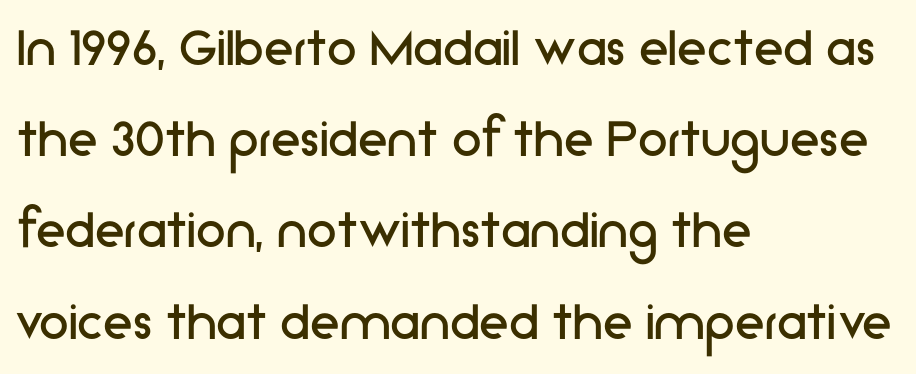
{"serif": "no", "italic": "no", "bold": "no", "weight": "regular", "width": "normal", "stroke_contrast": "low", "x_height": "medium", "monospaced": "no", "underline": "no", "align": "left", "line_spacing": "normal", "line_spacing_ratio": 1.52, "letter_spacing": "normal", "letter_spacing_em": 0.0, "glyph_px": 60}
